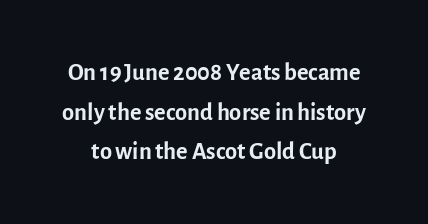
Horizontally, the lines are justified to the midpoint only. The horizontal fit of the characters is conventional and even. Observe the absence of serifs on each vertical stroke in this sample. Varying glyph widths throughout — classic text-font behaviour.
